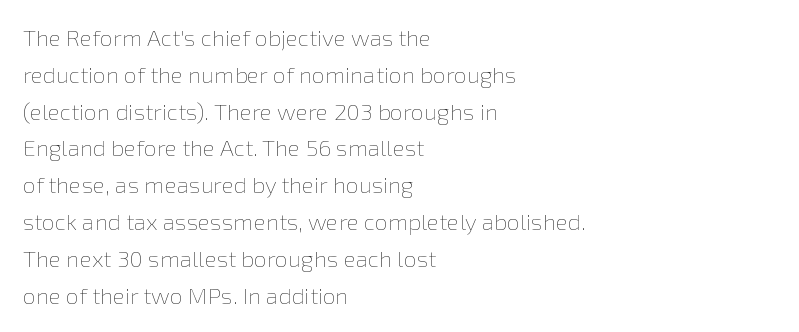
{"italic": "no", "bold": "no", "underline": "no", "align": "left", "line_spacing": "normal", "line_spacing_ratio": 1.6, "letter_spacing": "normal", "letter_spacing_em": 0.0, "glyph_px": 23}
